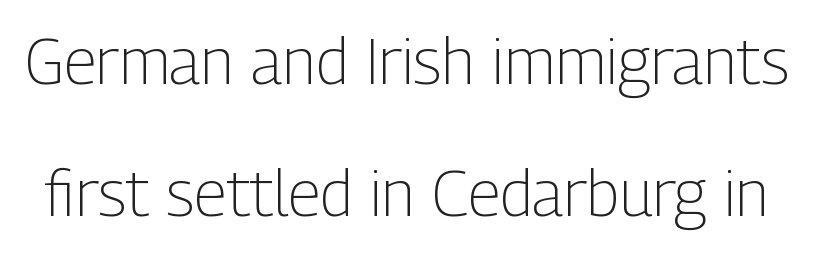
Short note: letters normally spaced. A roman cut, with each character standing at attention. Ink coverage per letter is moderate at most. Spacing verdict: proportional, widths tailored to each character. Each row of text sits above clean, open space.
